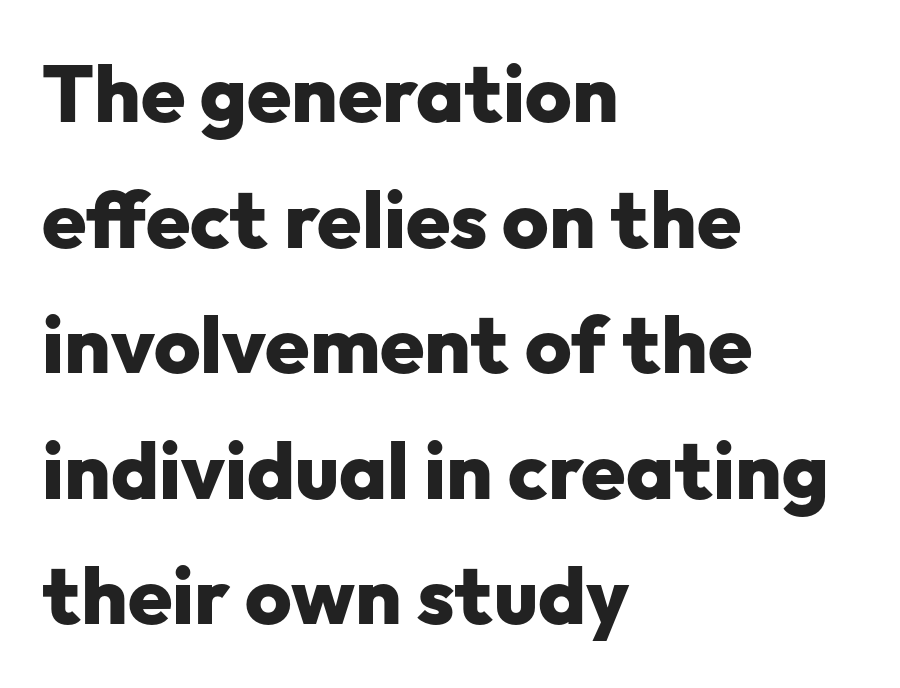
Stroke thickness is high; the sample reads as a true bold. Looks like regular typesetting: each glyph gets only the width it needs. Ascenders rise straight up at ninety degrees. Does the copy run flush right? No — it runs flush left. Font category for this specimen: sans-serif. In terms of leading, this rendering sits right in the middle.
